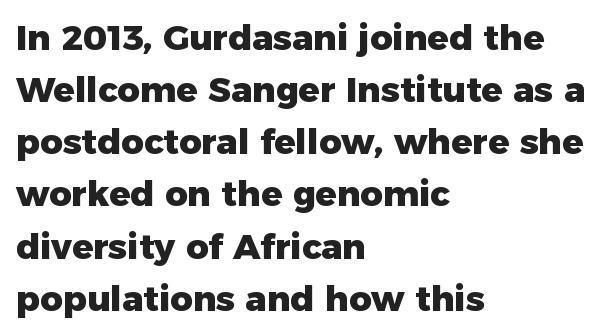
Q: Is the text bold? A: Yes.
Q: Is the text italic (slanted)? A: No, it is upright.
Q: Is the typeface a serif or a sans-serif typeface? A: Sans-serif.
Q: Is the text underlined? A: No.
Q: How is the paragraph aligned? A: Left-aligned.
Q: Is the spacing between letters normal or unusually wide? A: Normal.
Q: Is the spacing between lines tight, normal or loose? A: Normal.
Q: Width (condensed, normal, or wide)? A: Normal.
Q: Stroke contrast? A: Low.
Q: x-height? A: Medium.
Q: Monospaced? A: No.
